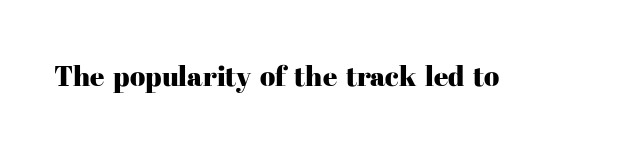
Q: Is the text italic (slanted)? A: No, it is upright.
Q: Is the typeface a serif or a sans-serif typeface? A: Serif.
Q: Is the text underlined? A: No.
Q: Is the spacing between letters normal or unusually wide? A: Normal.
Q: Width (condensed, normal, or wide)? A: Normal.
Q: Stroke contrast? A: High.
Q: x-height? A: Medium.
Q: Monospaced? A: No.
